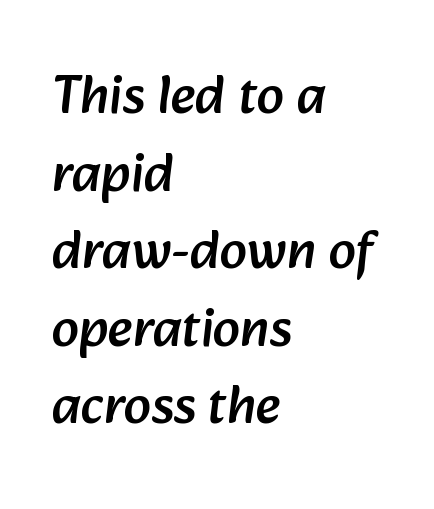
Q: Is the typeface a serif or a sans-serif typeface? A: Sans-serif.
Q: Is the text underlined? A: No.
Q: How is the paragraph aligned? A: Left-aligned.
Q: Is the spacing between letters normal or unusually wide? A: Normal.
Q: Is the spacing between lines tight, normal or loose? A: Normal.
Q: Width (condensed, normal, or wide)? A: Normal.
Q: Stroke contrast? A: Low.
Q: x-height? A: Medium.
Q: Monospaced? A: No.
